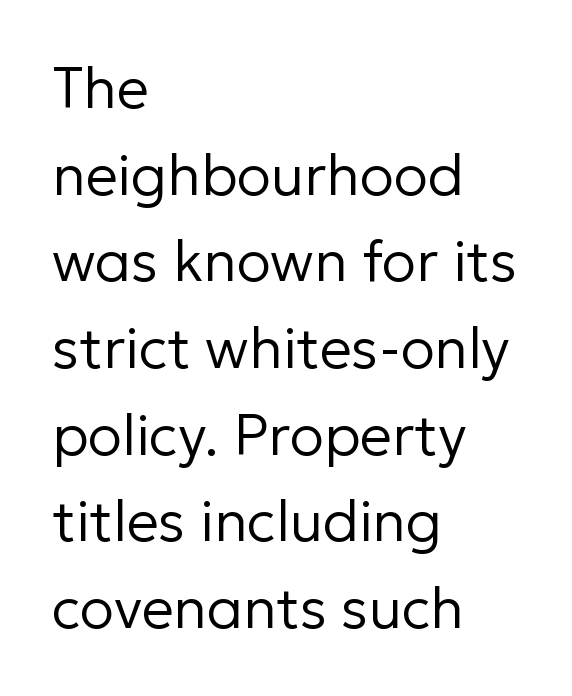
{"serif": "no", "italic": "no", "bold": "no", "weight": "regular", "width": "normal", "stroke_contrast": "low", "x_height": "medium", "monospaced": "no", "underline": "no", "align": "left", "line_spacing": "normal", "line_spacing_ratio": 1.52, "letter_spacing": "normal", "letter_spacing_em": 0.0, "glyph_px": 57}
